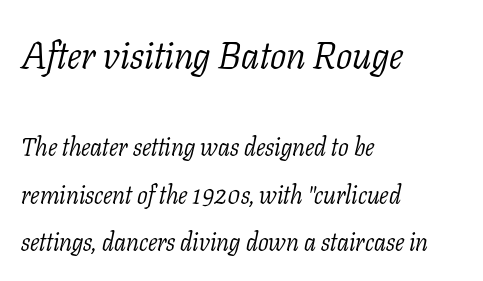
Q: Is the text bold? A: No.
Q: Is the text italic (slanted)? A: Yes, it leans right by about 11 degrees.
Q: Is the typeface a serif or a sans-serif typeface? A: Serif.
Q: Is the text underlined? A: No.
Q: How is the paragraph aligned? A: Left-aligned.
Q: Is the spacing between letters normal or unusually wide? A: Normal.
Q: Is the spacing between lines tight, normal or loose? A: Loose.
Q: Which block of text is set in a larger size, the first (top) or the second (bottom)? A: The first (top) one.
Q: Width (condensed, normal, or wide)? A: Normal.
Q: Stroke contrast? A: Low.
Q: x-height? A: Medium.
Q: Monospaced? A: No.
